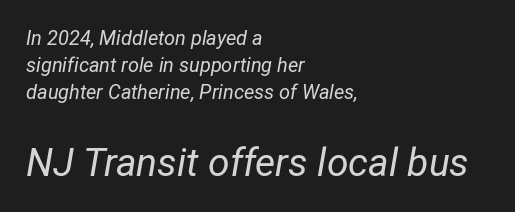
The image shows 39 px regular-weight, condensed type, italic (leaning right); set left-aligned, normal line spacing (1.36x), normal letter spacing, not underlined; the second (bottom) block is 1.95x larger; low stroke contrast and a medium x-height.
